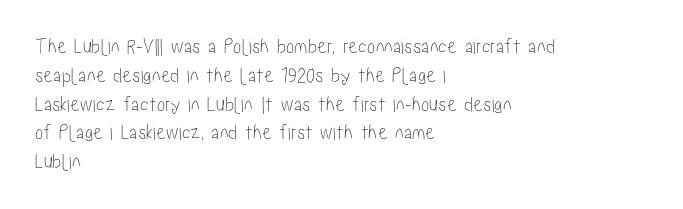
{"italic": "no", "underline": "no", "align": "left", "line_spacing": "normal", "line_spacing_ratio": 1.31, "letter_spacing": "normal", "letter_spacing_em": 0.0, "glyph_px": 22}
